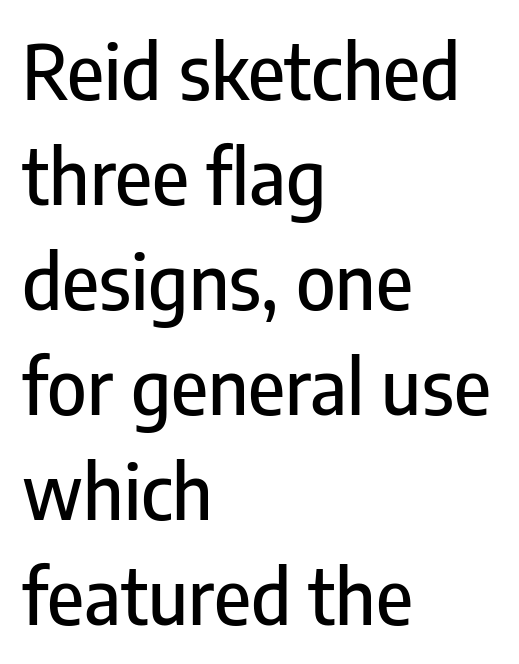
{"serif": "no", "italic": "no", "width": "condensed", "stroke_contrast": "low", "x_height": "medium", "monospaced": "no", "underline": "no", "align": "left", "line_spacing": "normal", "line_spacing_ratio": 1.4, "letter_spacing": "normal", "letter_spacing_em": 0.0, "glyph_px": 75}
